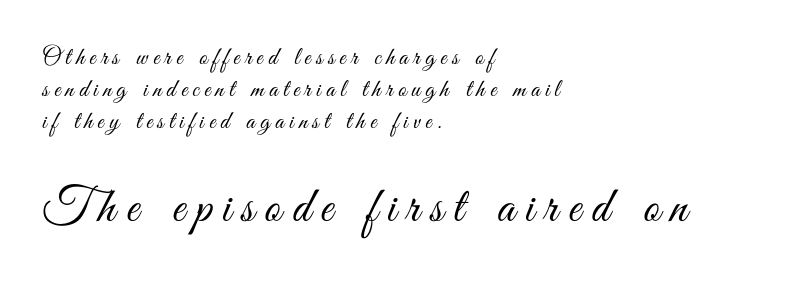
Q: Is the text bold? A: No.
Q: Is the text italic (slanted)? A: Yes.
Q: Is the typeface a serif or a sans-serif typeface? A: Sans-serif.
Q: Is the text underlined? A: No.
Q: How is the paragraph aligned? A: Left-aligned.
Q: Is the spacing between letters normal or unusually wide? A: Unusually wide.
Q: Is the spacing between lines tight, normal or loose? A: Normal.
Q: Which block of text is set in a larger size, the first (top) or the second (bottom)? A: The second (bottom) one.
Q: Width (condensed, normal, or wide)? A: Condensed.
Q: Stroke contrast? A: Medium.
Q: x-height? A: Small.
Q: Monospaced? A: No.
